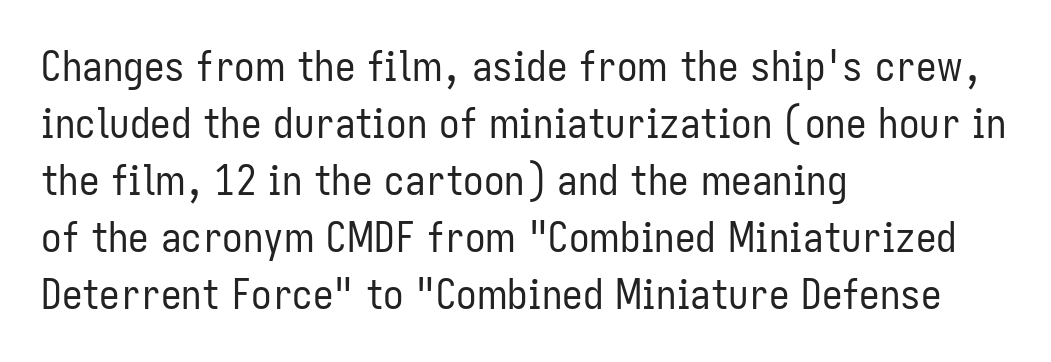
The paragraph has a hard left edge and a soft right edge. The face used here is rendered with its standard letterfit. No feet cap the strokes, marking this as sans-serif type. Vertical spacing — default.
